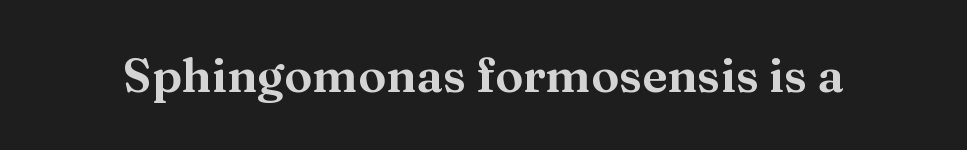
Typographically, this falls in the serif category. Default kerning and tracking; the words read as compact shapes. Notice how the stems are strictly vertical — no italics here. The gap between lines stays unmarked. Each letter keeps its own natural width here, so spacing adapts to shape.
